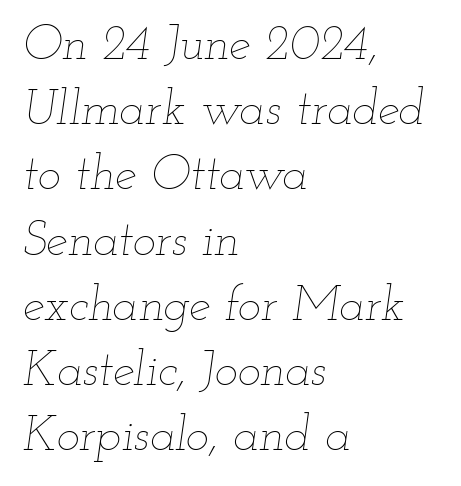
Q: Is the text bold? A: No.
Q: Is the text italic (slanted)? A: Yes, it leans right by about 12 degrees.
Q: Is the text underlined? A: No.
Q: How is the paragraph aligned? A: Left-aligned.
Q: Is the spacing between letters normal or unusually wide? A: Normal.
Q: Is the spacing between lines tight, normal or loose? A: Normal.
Q: Width (condensed, normal, or wide)? A: Wide.
Q: Stroke contrast? A: Low.
Q: x-height? A: Small.
Q: Monospaced? A: No.
